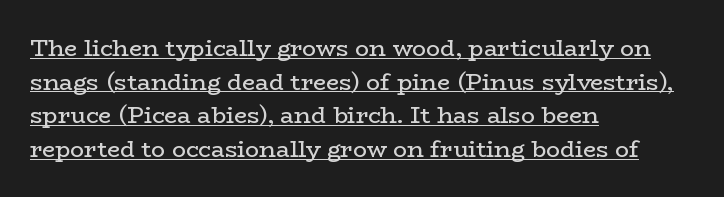
Q: Is the text bold? A: No.
Q: Is the text italic (slanted)? A: No, it is upright.
Q: Is the text underlined? A: Yes.
Q: How is the paragraph aligned? A: Left-aligned.
Q: Is the spacing between letters normal or unusually wide? A: Normal.
Q: Is the spacing between lines tight, normal or loose? A: Normal.
